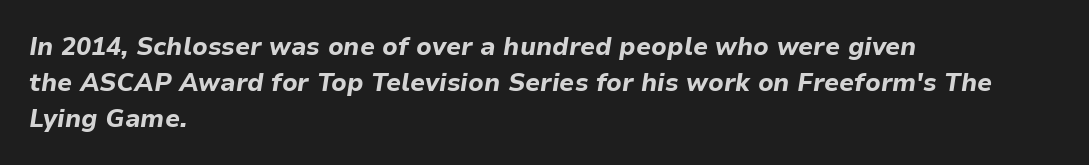
Q: Is the text bold? A: Yes.
Q: Is the text italic (slanted)? A: Yes, it leans right by about 9 degrees.
Q: Is the text underlined? A: No.
Q: How is the paragraph aligned? A: Left-aligned.
Q: Is the spacing between letters normal or unusually wide? A: Normal.
Q: Is the spacing between lines tight, normal or loose? A: Normal.
